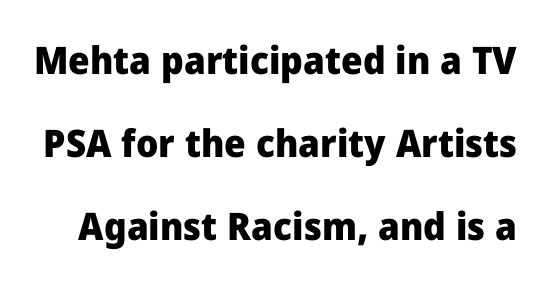
Q: Is the text bold? A: Yes.
Q: Is the text italic (slanted)? A: No, it is upright.
Q: Is the typeface a serif or a sans-serif typeface? A: Sans-serif.
Q: Is the text underlined? A: No.
Q: Is the spacing between letters normal or unusually wide? A: Normal.
Q: Is the spacing between lines tight, normal or loose? A: Loose.
Q: Width (condensed, normal, or wide)? A: Normal.
Q: Stroke contrast? A: Low.
Q: x-height? A: Medium.
Q: Monospaced? A: No.
